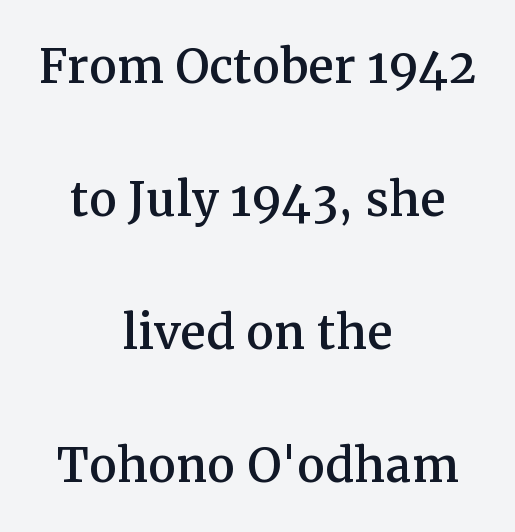
Q: Is the text italic (slanted)? A: No, it is upright.
Q: Is the typeface a serif or a sans-serif typeface? A: Serif.
Q: Is the text underlined? A: No.
Q: How is the paragraph aligned? A: Centered.
Q: Is the spacing between letters normal or unusually wide? A: Normal.
Q: Is the spacing between lines tight, normal or loose? A: Loose.
Q: Width (condensed, normal, or wide)? A: Normal.
Q: Stroke contrast? A: Medium.
Q: x-height? A: Medium.
Q: Monospaced? A: No.
